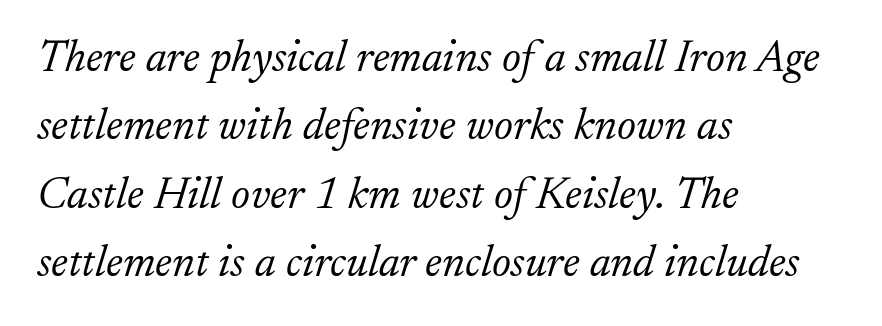
The image shows 45 px light serif type, italic (leaning right); set left-aligned, normal line spacing (1.52x), normal letter spacing, not underlined; low stroke contrast and a small x-height.
